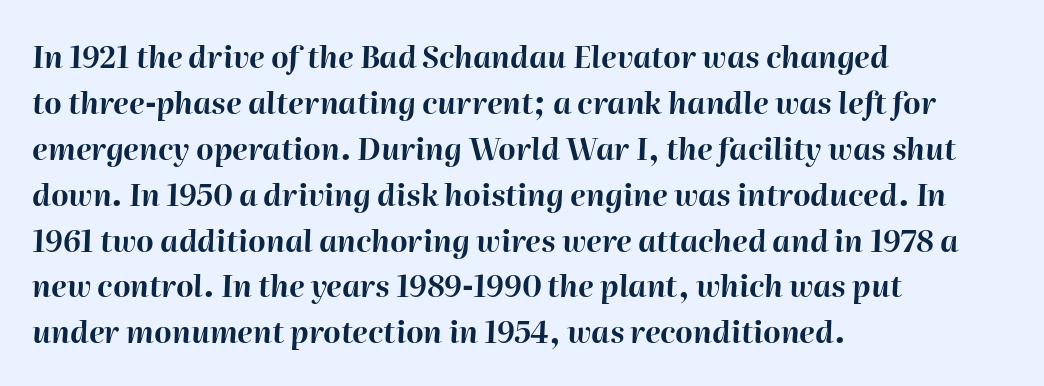
Horizontal bands of white between lines are of average thickness. In terms of weight, the rendering is a true, heavy bold. Words appear dense and cohesive because spacing is normal. Varying glyph widths throughout — classic text-font behaviour.
